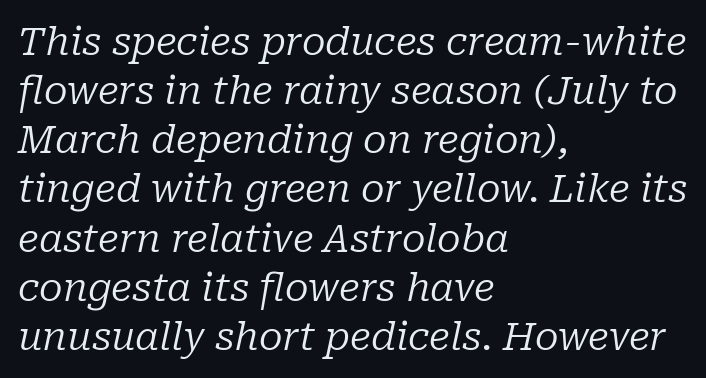
The image shows 39 px regular-weight serif type, italic (leaning right); set left-aligned, normal line spacing (1.26x), normal letter spacing, not underlined; low stroke contrast and a medium x-height.
